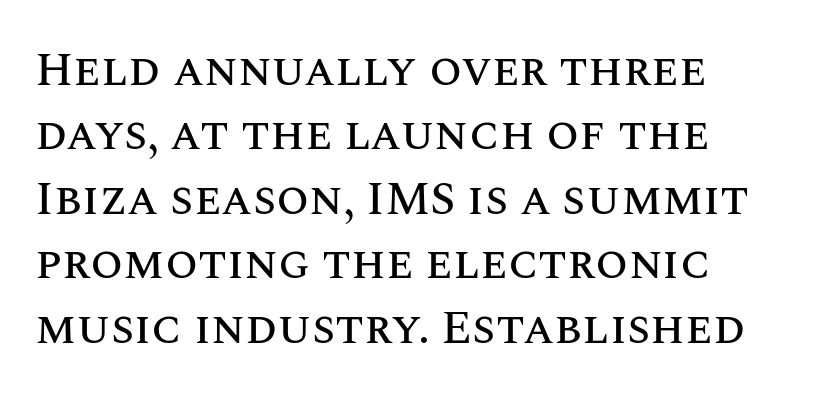
Q: Is the text italic (slanted)? A: No, it is upright.
Q: Is the text underlined? A: No.
Q: How is the paragraph aligned? A: Left-aligned.
Q: Is the spacing between letters normal or unusually wide? A: Normal.
Q: Is the spacing between lines tight, normal or loose? A: Normal.
Q: Width (condensed, normal, or wide)? A: Normal.
Q: Stroke contrast? A: Medium.
Q: x-height? A: Large.
Q: Monospaced? A: No.
